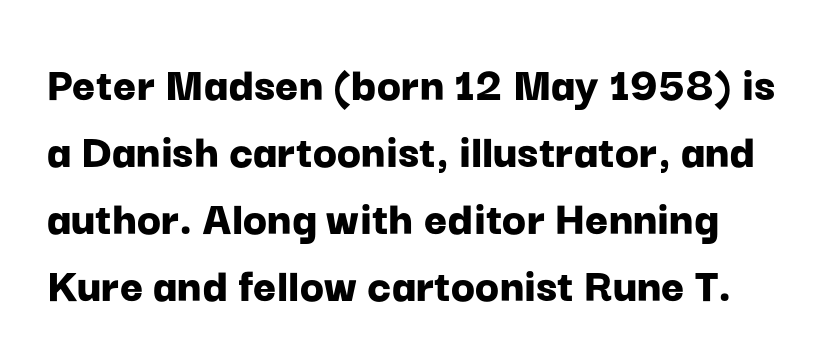
The image shows 50 px bold sans-serif type, upright; set normal line spacing (1.34x), normal letter spacing, not underlined; low stroke contrast and a medium x-height.
